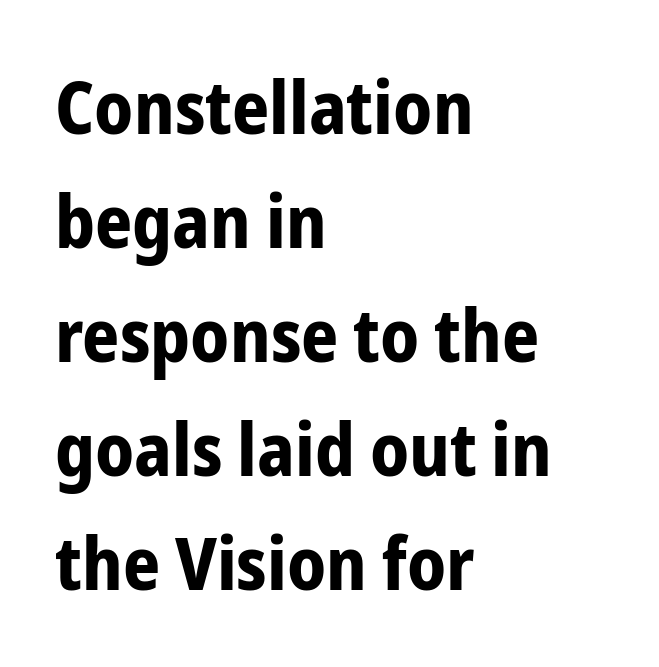
Q: Is the text bold? A: Yes.
Q: Is the text italic (slanted)? A: No, it is upright.
Q: Is the typeface a serif or a sans-serif typeface? A: Sans-serif.
Q: Is the text underlined? A: No.
Q: How is the paragraph aligned? A: Left-aligned.
Q: Is the spacing between letters normal or unusually wide? A: Normal.
Q: Is the spacing between lines tight, normal or loose? A: Normal.
Q: Width (condensed, normal, or wide)? A: Condensed.
Q: Stroke contrast? A: Low.
Q: x-height? A: Medium.
Q: Monospaced? A: No.
